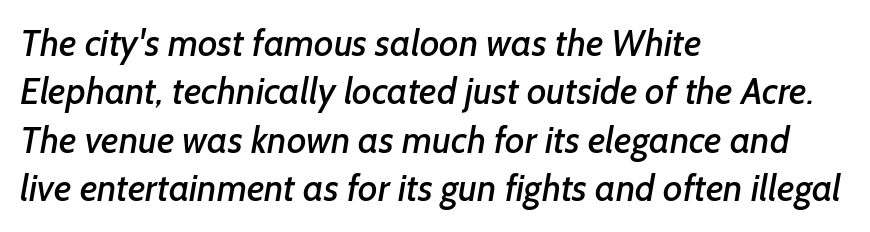
The image shows 37 px sans-serif type; set left-aligned, normal line spacing (1.31x), normal letter spacing, not underlined; low stroke contrast and a medium x-height.
